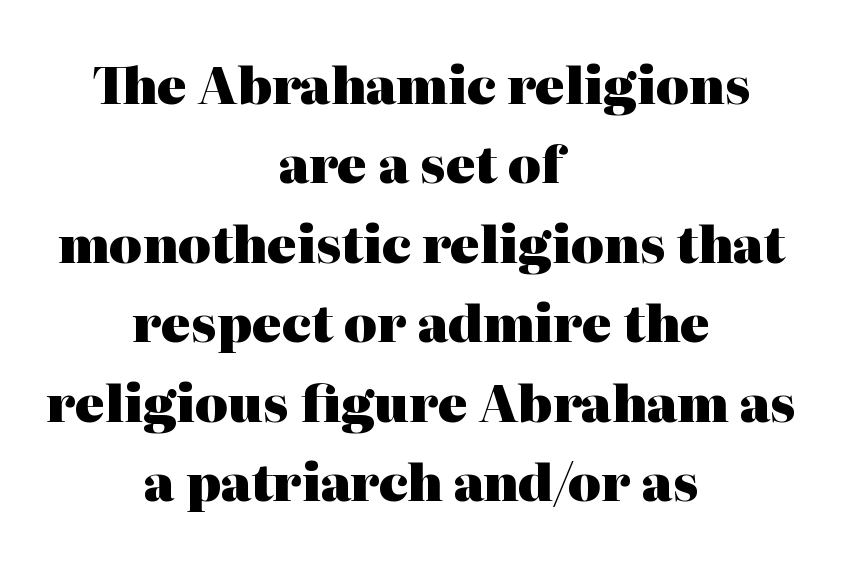
{"serif": "yes", "italic": "no", "bold": "yes", "weight": "heavy", "width": "normal", "stroke_contrast": "high", "x_height": "medium", "monospaced": "no", "underline": "no", "align": "center", "line_spacing": "normal", "line_spacing_ratio": 1.59, "letter_spacing": "normal", "letter_spacing_em": 0.0, "glyph_px": 50}
